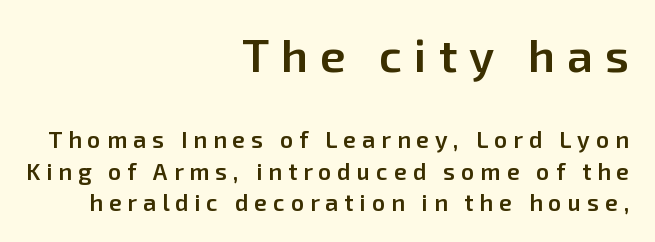
Q: Is the text bold? A: Semi-bold.
Q: Is the text italic (slanted)? A: No, it is upright.
Q: Is the typeface a serif or a sans-serif typeface? A: Sans-serif.
Q: Is the text underlined? A: No.
Q: How is the paragraph aligned? A: Right-aligned.
Q: Is the spacing between letters normal or unusually wide? A: Unusually wide.
Q: Is the spacing between lines tight, normal or loose? A: Normal.
Q: Which block of text is set in a larger size, the first (top) or the second (bottom)? A: The first (top) one.
Q: Width (condensed, normal, or wide)? A: Normal.
Q: Stroke contrast? A: Low.
Q: x-height? A: Medium.
Q: Monospaced? A: No.
